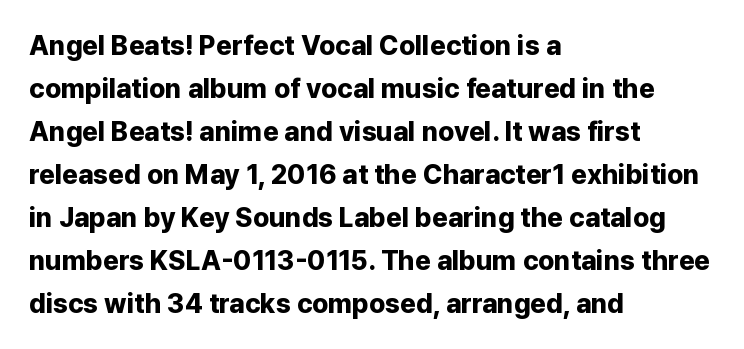
{"italic": "no", "bold": "yes", "underline": "no", "align": "left", "line_spacing": "normal", "line_spacing_ratio": 1.59, "letter_spacing": "normal", "letter_spacing_em": 0.0, "glyph_px": 27}
